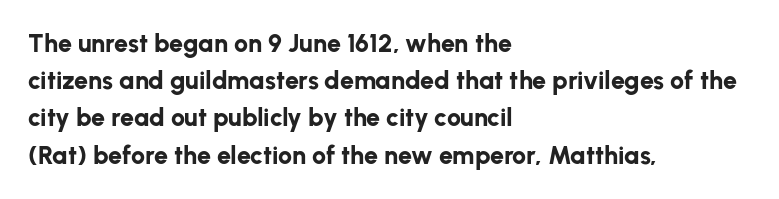
The image shows 25 px bold type, upright; set left-aligned, normal line spacing (1.49x), normal letter spacing, not underlined.
